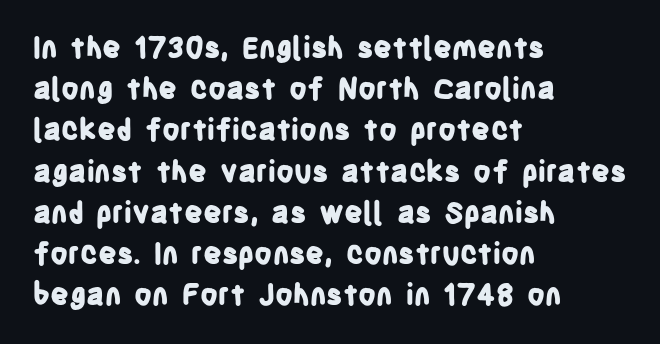
{"serif": "no", "italic": "no", "bold": "yes", "weight": "bold", "width": "condensed", "stroke_contrast": "low", "x_height": "large", "monospaced": "no", "underline": "no", "align": "left", "line_spacing": "normal", "line_spacing_ratio": 1.42, "letter_spacing": "normal", "letter_spacing_em": 0.0, "glyph_px": 29}
